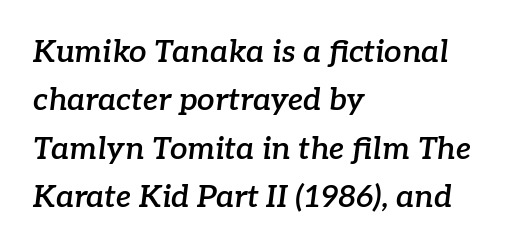
The image shows 31 px semibold serif type, italic (leaning right); set left-aligned, normal line spacing (1.56x), normal letter spacing, not underlined; low stroke contrast and a medium x-height.
